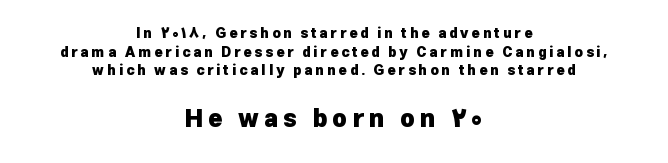
{"italic": "no", "bold": "yes", "underline": "no", "align": "center", "line_spacing": "normal", "line_spacing_ratio": 1.33, "letter_spacing": "wide", "letter_spacing_em": 0.2, "larger_block": "second", "size_ratio": 1.79, "glyph_px": 25}
